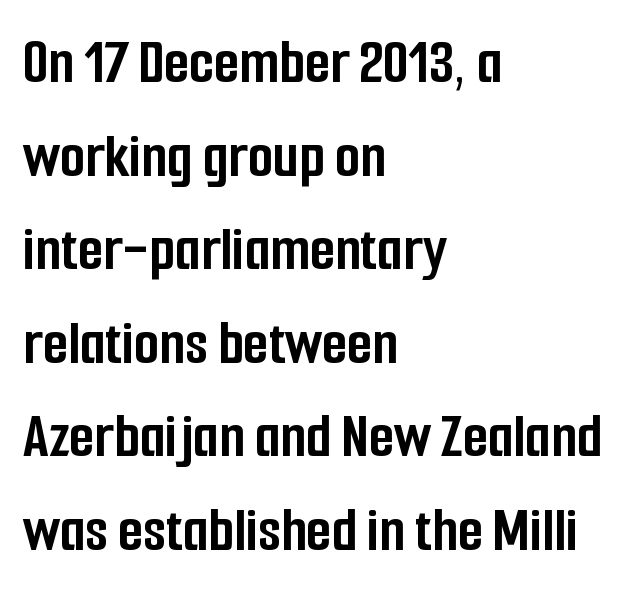
The image shows 65 px semibold, condensed sans-serif type, upright; set left-aligned, normal line spacing (1.44x), normal letter spacing, not underlined; low stroke contrast and a medium x-height.
